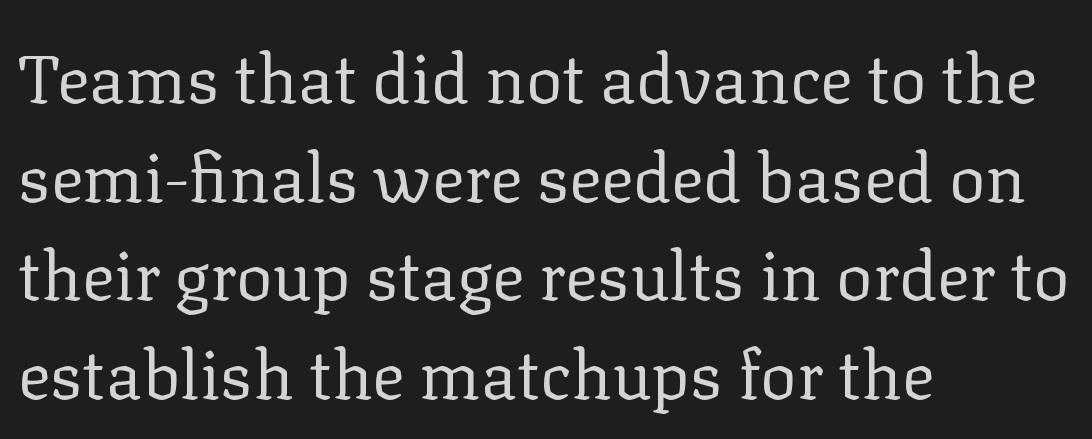
One-word summary of the alignment: left. Notice how descenders clear the ascenders below comfortably — that's standard leading. Lines of text with bare space underneath. Characters follow at the spacing the type designer built in. Weight: regular or lighter. You could not count columns in this text — the font is proportionally spaced.
